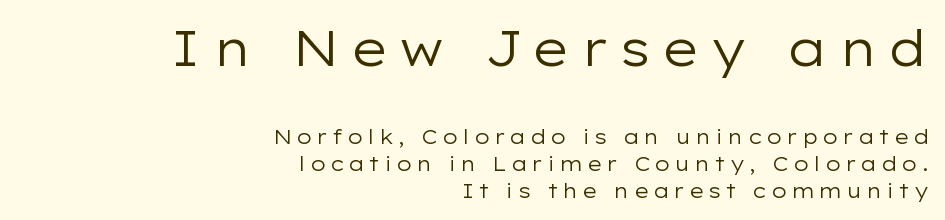
Q: Is the text bold? A: No.
Q: Is the text italic (slanted)? A: No, it is upright.
Q: Is the typeface a serif or a sans-serif typeface? A: Sans-serif.
Q: Is the text underlined? A: No.
Q: How is the paragraph aligned? A: Right-aligned.
Q: Is the spacing between letters normal or unusually wide? A: Unusually wide.
Q: Is the spacing between lines tight, normal or loose? A: Normal.
Q: Which block of text is set in a larger size, the first (top) or the second (bottom)? A: The first (top) one.
Q: Width (condensed, normal, or wide)? A: Wide.
Q: Stroke contrast? A: Low.
Q: x-height? A: Medium.
Q: Monospaced? A: No.
